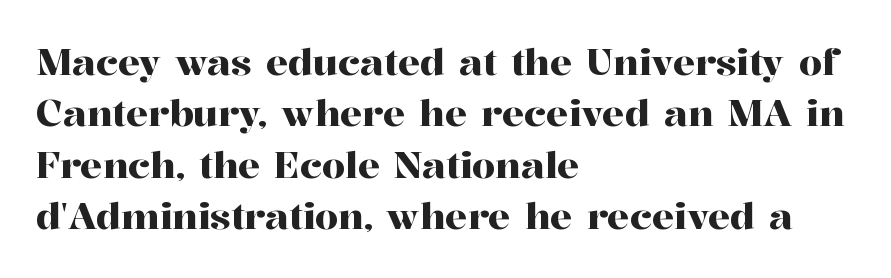
The image shows 37 px serif type, upright; set left-aligned, normal line spacing (1.39x), normal letter spacing, not underlined; high stroke contrast and a medium x-height.
